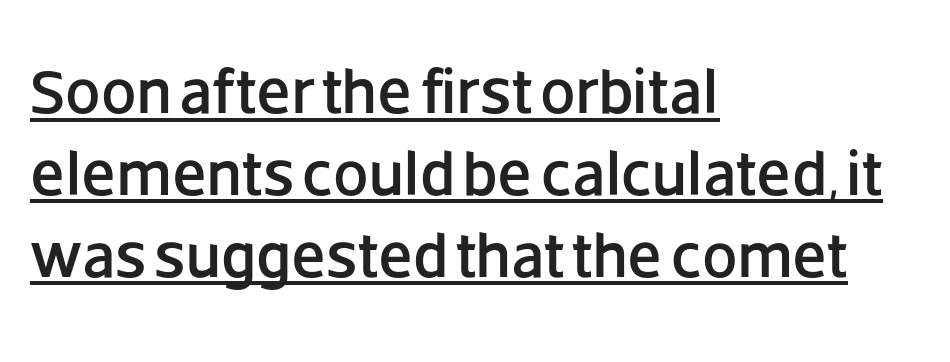
Q: Is the text italic (slanted)? A: No, it is upright.
Q: Is the typeface a serif or a sans-serif typeface? A: Sans-serif.
Q: Is the text underlined? A: Yes.
Q: How is the paragraph aligned? A: Left-aligned.
Q: Is the spacing between letters normal or unusually wide? A: Normal.
Q: Is the spacing between lines tight, normal or loose? A: Normal.
Q: Width (condensed, normal, or wide)? A: Normal.
Q: Stroke contrast? A: Low.
Q: x-height? A: Large.
Q: Monospaced? A: No.
